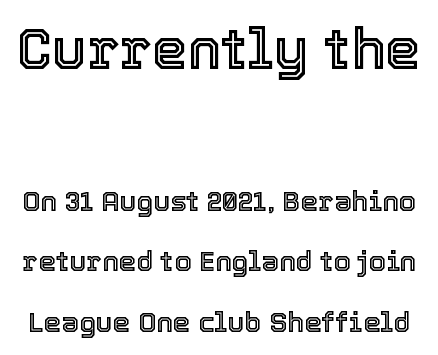
Q: Is the text italic (slanted)? A: No, it is upright.
Q: Is the text underlined? A: No.
Q: Is the spacing between letters normal or unusually wide? A: Normal.
Q: Is the spacing between lines tight, normal or loose? A: Loose.
Q: Which block of text is set in a larger size, the first (top) or the second (bottom)? A: The first (top) one.
Q: Width (condensed, normal, or wide)? A: Normal.
Q: x-height? A: Medium.
Q: Monospaced? A: No.
